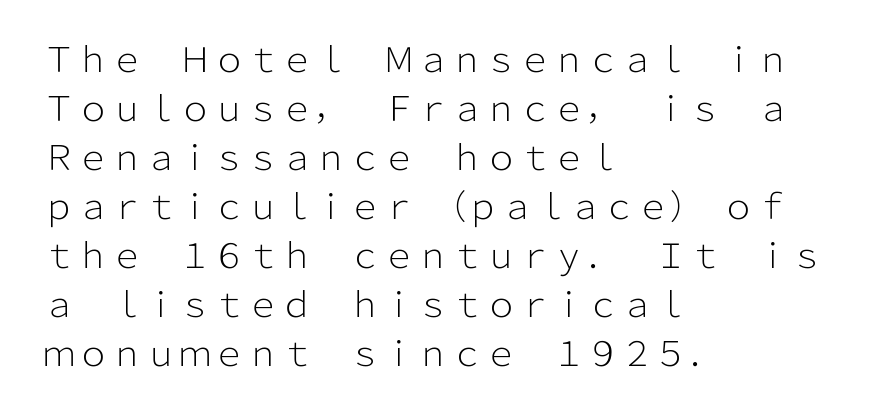
{"serif": "no", "italic": "no", "bold": "no", "weight": "light", "width": "normal", "stroke_contrast": "low", "x_height": "medium", "monospaced": "no", "underline": "no", "align": "left", "line_spacing": "normal", "line_spacing_ratio": 1.44, "letter_spacing": "normal", "letter_spacing_em": 0.0, "glyph_px": 34}
